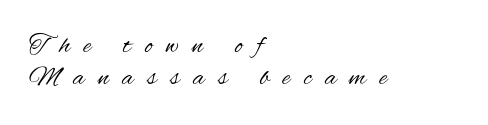
Bare-footed words on every line. These lines are set flush left with a ragged right edge. Characters follow at a spacing far wider than the type designer built in. Heaviness? Minimal to ordinary, like unemphasized prose.
